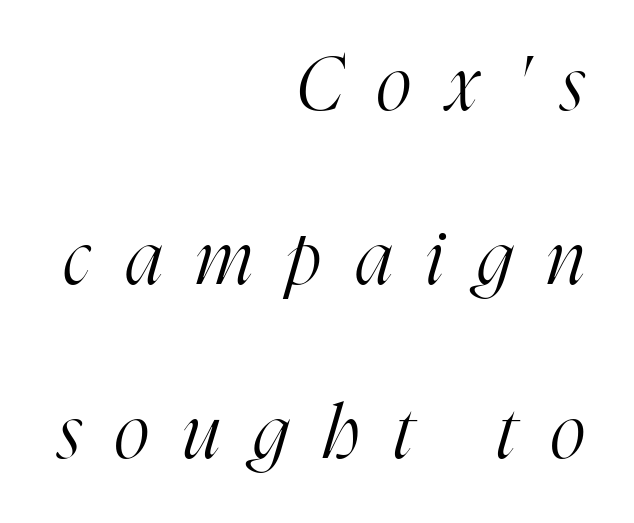
{"serif": "yes", "italic": "yes", "lean": "right", "slant_degrees": 16, "bold": "no", "weight": "light", "width": "condensed", "stroke_contrast": "high", "x_height": "medium", "monospaced": "no", "underline": "no", "align": "right", "line_spacing": "loose", "line_spacing_ratio": 2.32, "letter_spacing": "wide", "letter_spacing_em": 0.46, "glyph_px": 75}
